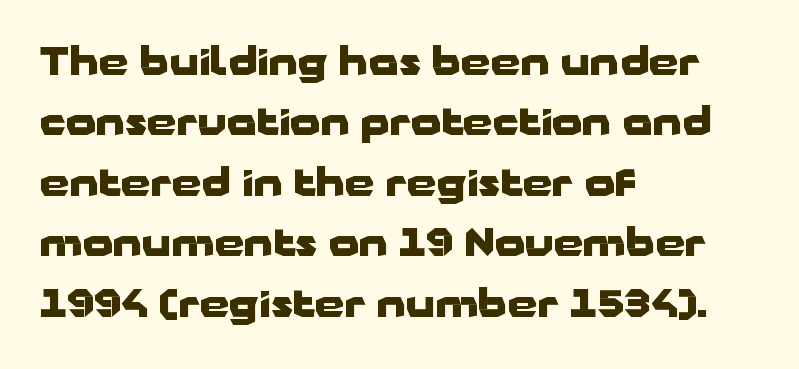
The image shows 38 px heavy, wide sans-serif type, upright; set left-aligned, normal line spacing (1.59x), normal letter spacing, not underlined; low stroke contrast and a medium x-height.
